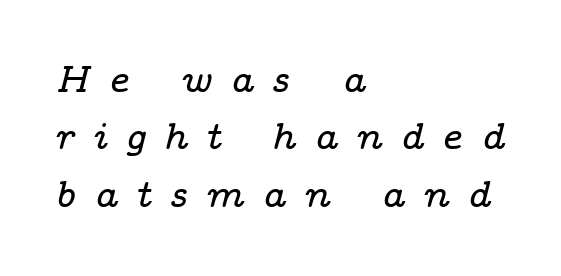
Q: Is the text italic (slanted)? A: Yes, it leans right by about 14 degrees.
Q: Is the typeface a serif or a sans-serif typeface? A: Serif.
Q: Is the text underlined? A: No.
Q: How is the paragraph aligned? A: Left-aligned.
Q: Is the spacing between letters normal or unusually wide? A: Unusually wide.
Q: Is the spacing between lines tight, normal or loose? A: Normal.
Q: Width (condensed, normal, or wide)? A: Wide.
Q: Stroke contrast? A: Low.
Q: x-height? A: Medium.
Q: Monospaced? A: No.
